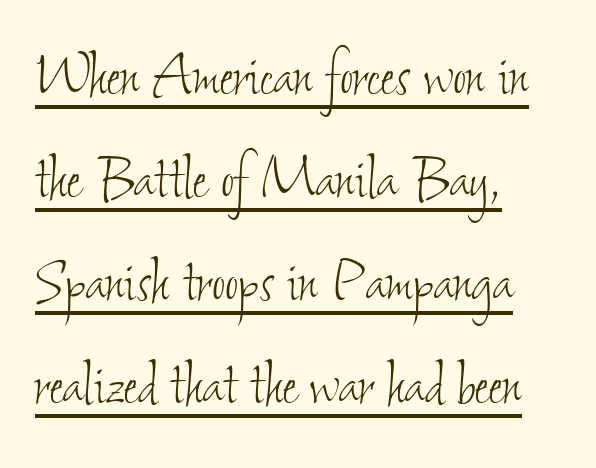
Q: Is the text bold? A: No.
Q: Is the text underlined? A: Yes.
Q: How is the paragraph aligned? A: Left-aligned.
Q: Is the spacing between letters normal or unusually wide? A: Normal.
Q: Is the spacing between lines tight, normal or loose? A: Normal.
Q: Width (condensed, normal, or wide)? A: Condensed.
Q: Stroke contrast? A: Low.
Q: x-height? A: Small.
Q: Monospaced? A: No.
